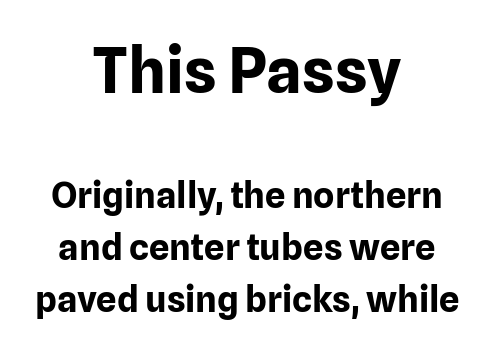
{"serif": "no", "italic": "no", "bold": "yes", "weight": "bold", "width": "normal", "stroke_contrast": "low", "x_height": "medium", "monospaced": "no", "underline": "no", "align": "center", "line_spacing": "normal", "line_spacing_ratio": 1.44, "letter_spacing": "normal", "letter_spacing_em": 0.0, "larger_block": "first", "size_ratio": 1.75, "glyph_px": 63}
